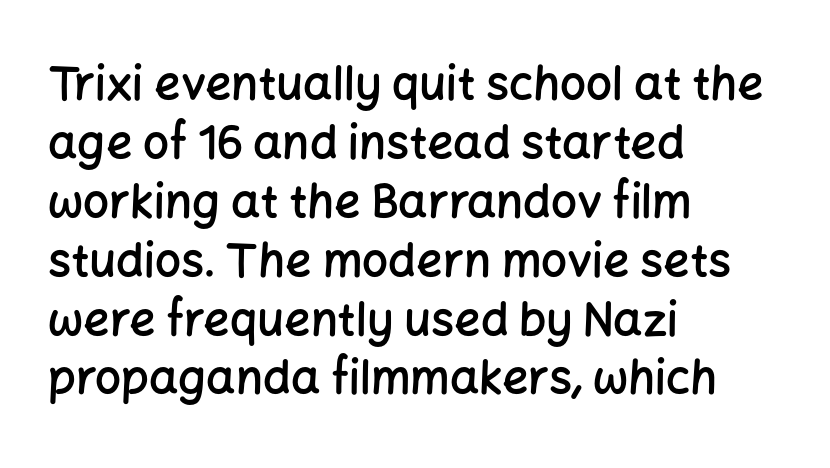
{"serif": "no", "italic": "no", "bold": "semi", "weight": "semibold", "width": "normal", "stroke_contrast": "low", "x_height": "medium", "monospaced": "no", "underline": "no", "align": "left", "line_spacing": "normal", "line_spacing_ratio": 1.28, "letter_spacing": "normal", "letter_spacing_em": 0.0, "glyph_px": 46}
